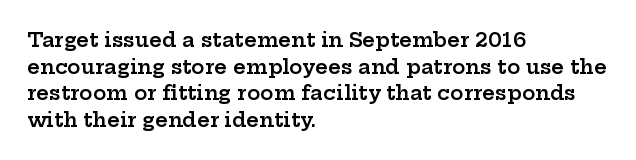
Q: Is the text bold? A: Semi-bold.
Q: Is the text italic (slanted)? A: No, it is upright.
Q: Is the text underlined? A: No.
Q: How is the paragraph aligned? A: Left-aligned.
Q: Is the spacing between letters normal or unusually wide? A: Normal.
Q: Is the spacing between lines tight, normal or loose? A: Normal.
